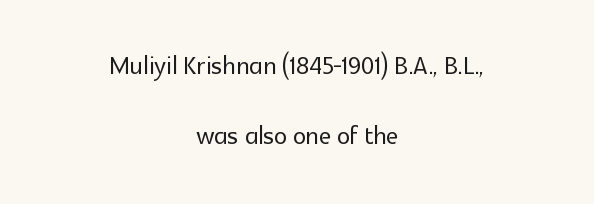
Q: Is the text italic (slanted)? A: No, it is upright.
Q: Is the typeface a serif or a sans-serif typeface? A: Sans-serif.
Q: Is the text underlined? A: No.
Q: How is the paragraph aligned? A: Centered.
Q: Is the spacing between letters normal or unusually wide? A: Normal.
Q: Is the spacing between lines tight, normal or loose? A: Loose.
Q: Width (condensed, normal, or wide)? A: Normal.
Q: x-height? A: Medium.
Q: Monospaced? A: No.
